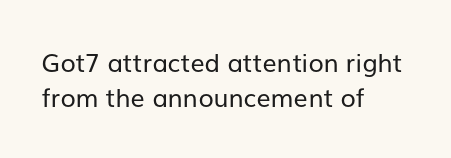
Q: Is the text bold? A: No.
Q: Is the text italic (slanted)? A: No, it is upright.
Q: Is the text underlined? A: No.
Q: How is the paragraph aligned? A: Left-aligned.
Q: Is the spacing between letters normal or unusually wide? A: Normal.
Q: Is the spacing between lines tight, normal or loose? A: Normal.
